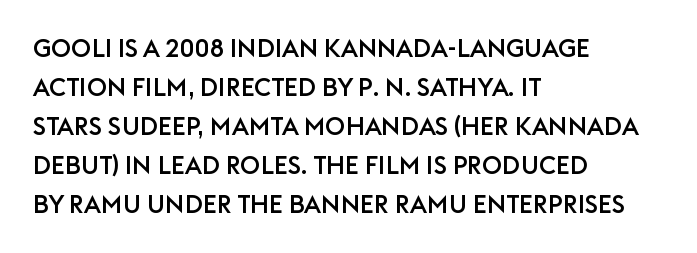
Q: Is the text italic (slanted)? A: No, it is upright.
Q: Is the text underlined? A: No.
Q: How is the paragraph aligned? A: Left-aligned.
Q: Is the spacing between letters normal or unusually wide? A: Normal.
Q: Is the spacing between lines tight, normal or loose? A: Normal.
